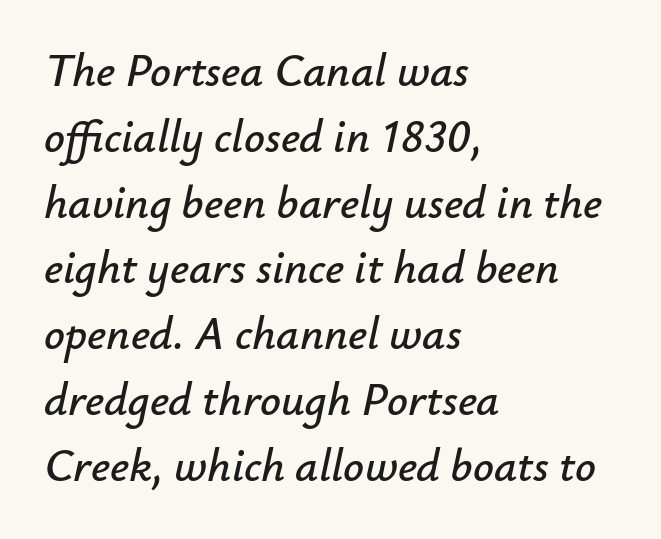
The image shows 46 px text type, italic (leaning right); set left-aligned, normal line spacing (1.43x), normal letter spacing, not underlined; low stroke contrast and a small x-height.
